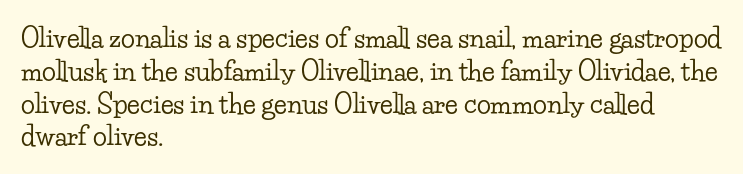
{"italic": "no", "underline": "no", "align": "left", "line_spacing": "normal", "line_spacing_ratio": 1.26, "letter_spacing": "normal", "letter_spacing_em": 0.0, "glyph_px": 26}
